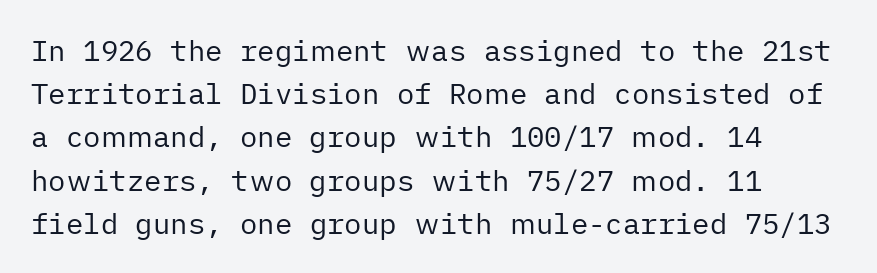
The image shows 29 px regular-weight sans-serif type, upright; set left-aligned, normal line spacing (1.49x), normal letter spacing, not underlined; low stroke contrast and a medium x-height.
